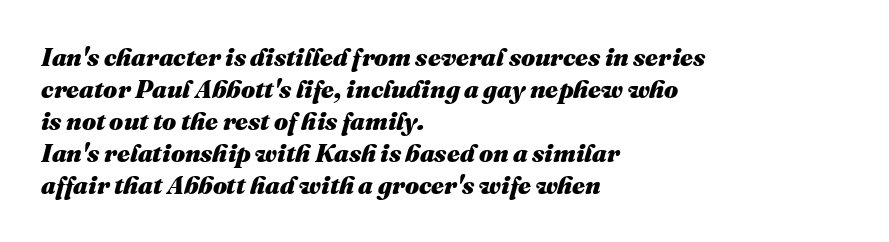
{"italic": "yes", "lean": "right", "slant_degrees": 16, "bold": "yes", "underline": "no", "align": "left", "line_spacing": "normal", "line_spacing_ratio": 1.28, "letter_spacing": "normal", "letter_spacing_em": 0.0, "glyph_px": 25}
